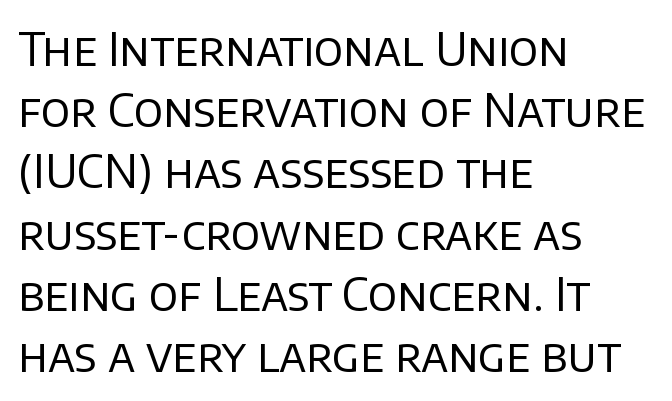
The image shows 46 px regular-weight sans-serif type, upright; set left-aligned, normal line spacing (1.33x), normal letter spacing, not underlined; low stroke contrast and a large x-height.
